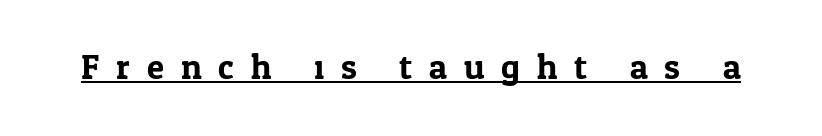
Do the characters align in a grid? No, the font is proportional. Italic: no, the glyphs are upright roman. Short note: letters widely spaced. You can see a thin bar hugging the bottom of the glyphs.
